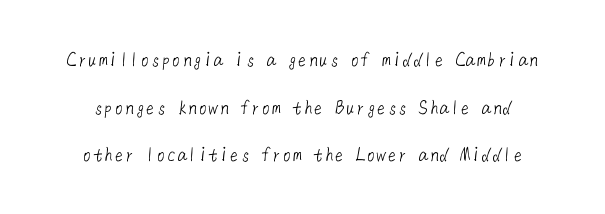
Q: Is the text bold? A: No.
Q: Is the text underlined? A: No.
Q: Is the spacing between letters normal or unusually wide? A: Normal.
Q: Is the spacing between lines tight, normal or loose? A: Loose.
